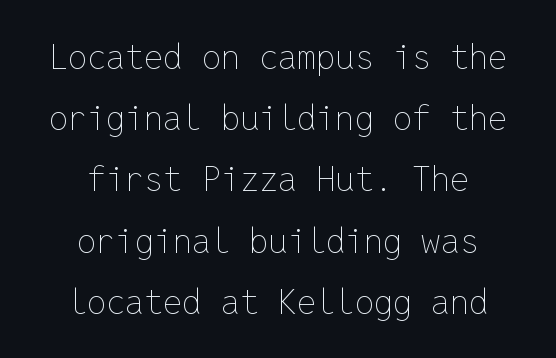
The strokes are not fattened; the text isn't bold. The letters sit at their default tracking, neither squeezed nor spread. Only glyphs here, with clear space below each row. Posture: vertical.
